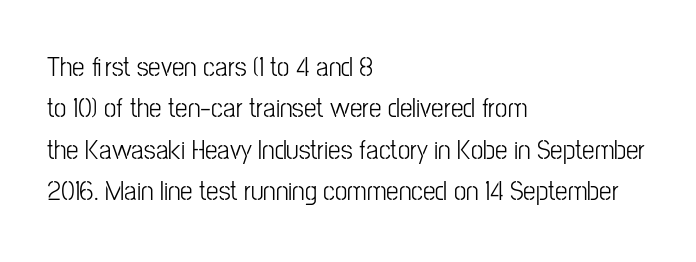
The image shows 28 px condensed sans-serif type, upright; set left-aligned, normal line spacing (1.48x), normal letter spacing, not underlined; low stroke contrast and a medium x-height.
